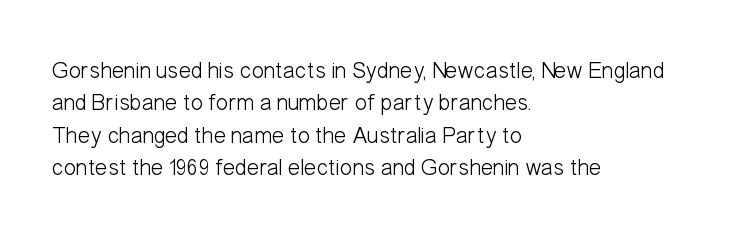
The tracking reads as untouched default to a designer's eye. Layout note: lines flush left. Students, observe: this is what conventionally led text looks like. Underline: absent.
